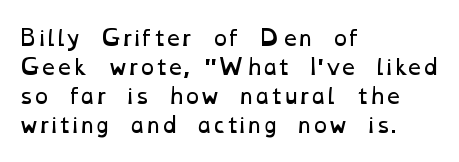
Q: Is the text bold? A: No.
Q: Is the text underlined? A: No.
Q: How is the paragraph aligned? A: Left-aligned.
Q: Is the spacing between letters normal or unusually wide? A: Normal.
Q: Is the spacing between lines tight, normal or loose? A: Normal.
